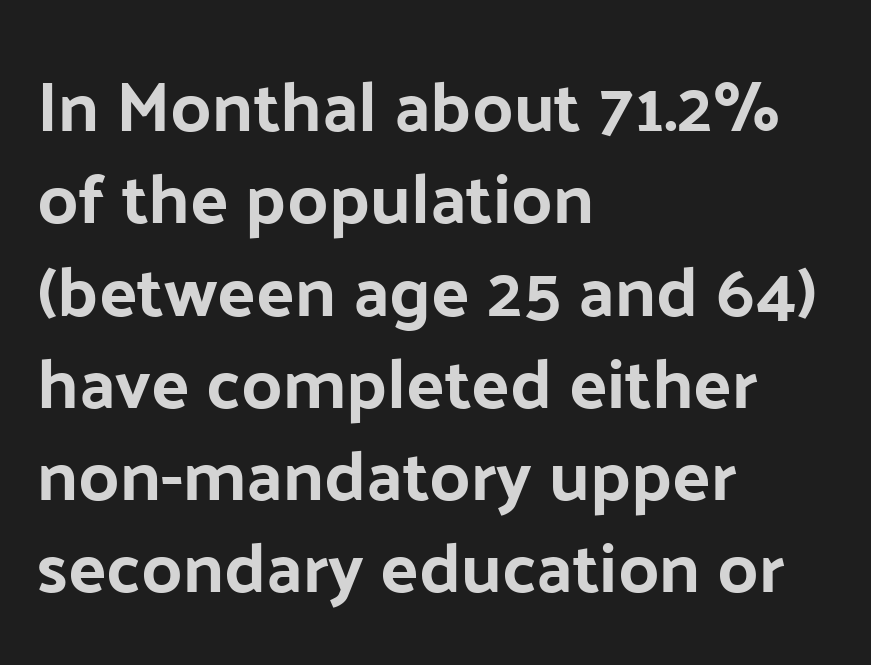
The image shows 71 px bold sans-serif type, upright; set left-aligned, normal line spacing (1.3x), normal letter spacing, not underlined; low stroke contrast and a medium x-height.
